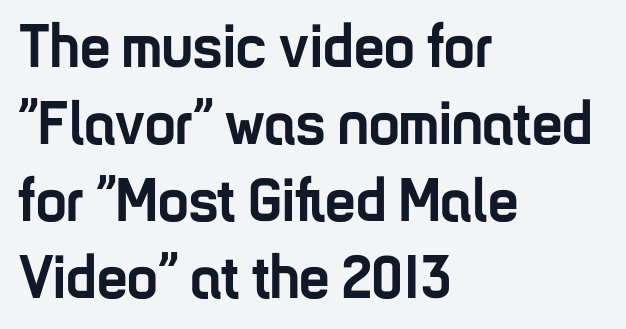
The image shows 61 px semibold, condensed sans-serif type, upright; set left-aligned, normal line spacing (1.26x), normal letter spacing, not underlined; low stroke contrast and a medium x-height.
